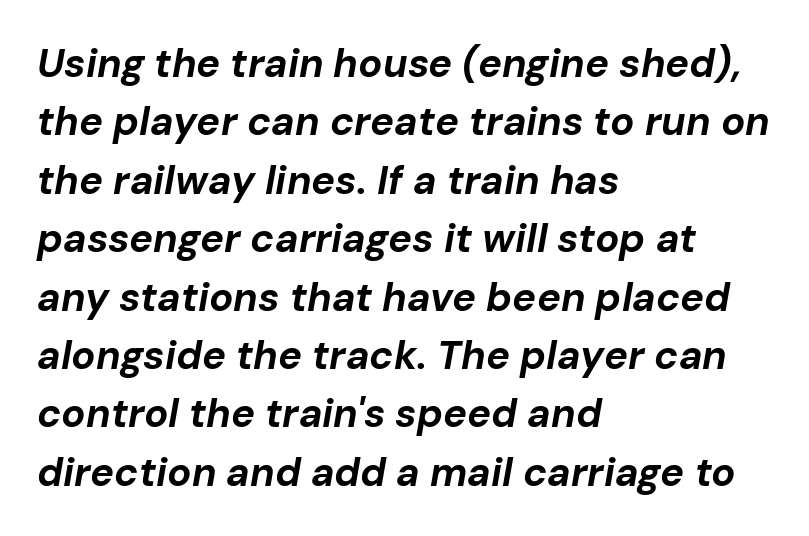
Q: Is the text bold? A: Yes.
Q: Is the text italic (slanted)? A: Yes, it leans right by about 10 degrees.
Q: Is the text underlined? A: No.
Q: How is the paragraph aligned? A: Left-aligned.
Q: Is the spacing between letters normal or unusually wide? A: Normal.
Q: Is the spacing between lines tight, normal or loose? A: Normal.
Q: Width (condensed, normal, or wide)? A: Normal.
Q: Stroke contrast? A: Low.
Q: x-height? A: Medium.
Q: Monospaced? A: No.
